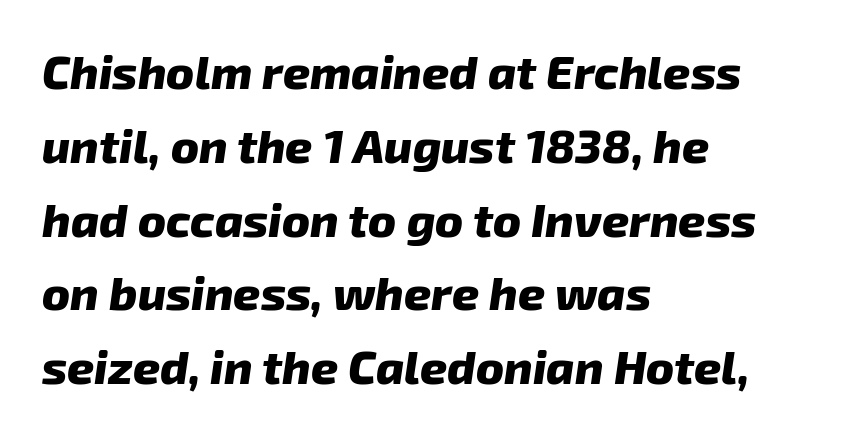
{"italic": "yes", "lean": "right", "slant_degrees": 8, "bold": "yes", "weight": "heavy", "width": "normal", "stroke_contrast": "low", "x_height": "medium", "monospaced": "no", "underline": "no", "align": "left", "line_spacing": "normal", "line_spacing_ratio": 1.57, "letter_spacing": "normal", "letter_spacing_em": 0.0, "glyph_px": 47}
